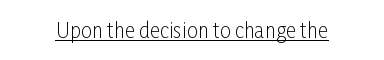
Q: Is the text bold? A: No.
Q: Is the text italic (slanted)? A: No, it is upright.
Q: Is the text underlined? A: Yes.
Q: Is the spacing between letters normal or unusually wide? A: Normal.
